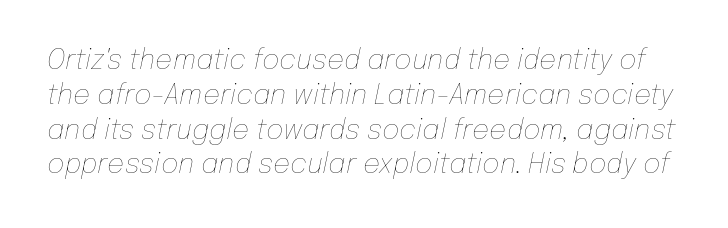
Rendered with sloped, italic letterforms. A normal amount of white space separates one row of letters from the next. Descender tails drop into unmarked territory. The strokes carry an ordinary text weight at most. Short note: letters normally spaced.
